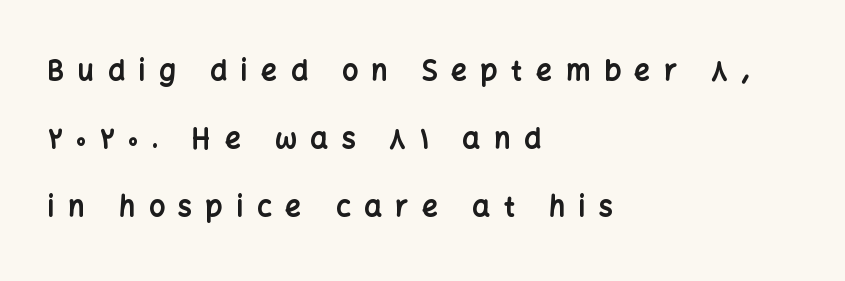
{"serif": "no", "italic": "no", "bold": "yes", "weight": "bold", "width": "normal", "stroke_contrast": "low", "x_height": "medium", "monospaced": "no", "underline": "no", "align": "left", "line_spacing": "loose", "line_spacing_ratio": 2.43, "letter_spacing": "wide", "letter_spacing_em": 0.49, "glyph_px": 28}
